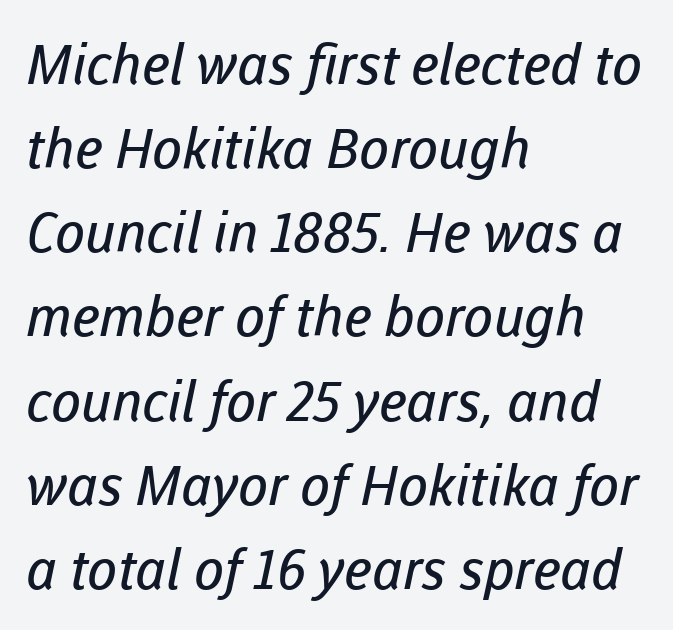
In terms of letterform style, serifs are entirely absent. The letters look calm and open, with moderate or lighter stems. The words here are not underlined. Standard letterfit; no display-style spreading of the glyphs.
